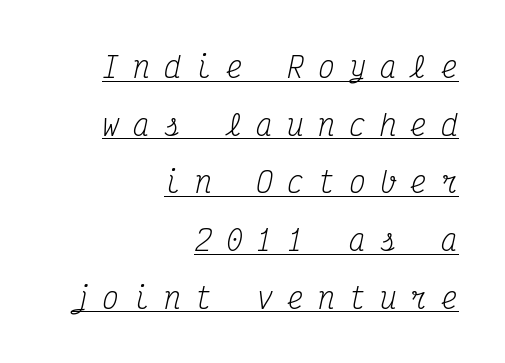
{"serif": "yes", "italic": "yes", "lean": "right", "slant_degrees": 12, "bold": "no", "weight": "regular", "width": "condensed", "stroke_contrast": "medium", "x_height": "medium", "monospaced": "yes", "underline": "yes", "align": "right", "line_spacing": "loose", "line_spacing_ratio": 2.06, "letter_spacing": "wide", "letter_spacing_em": 0.5, "glyph_px": 28}
